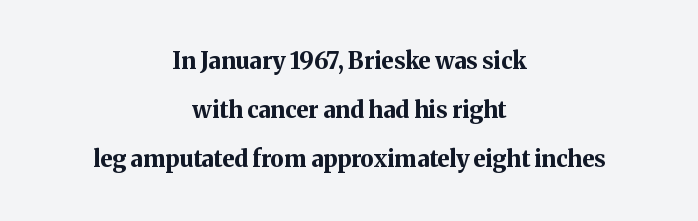
Q: Is the text bold? A: Yes.
Q: Is the text italic (slanted)? A: No, it is upright.
Q: Is the text underlined? A: No.
Q: How is the paragraph aligned? A: Centered.
Q: Is the spacing between letters normal or unusually wide? A: Normal.
Q: Is the spacing between lines tight, normal or loose? A: Loose.
